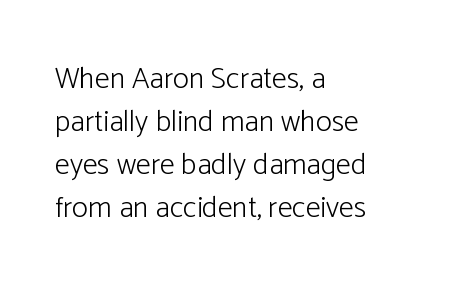
The image shows 30 px light sans-serif type, upright; set left-aligned, normal line spacing (1.43x), normal letter spacing, not underlined; low stroke contrast and a medium x-height.
